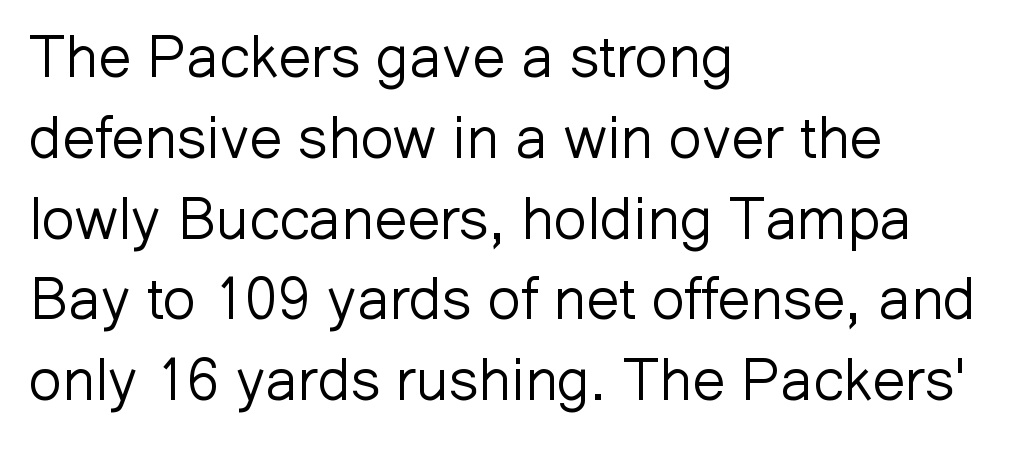
The image shows 59 px light sans-serif type, upright; set left-aligned, normal line spacing (1.37x), normal letter spacing, not underlined; low stroke contrast and a medium x-height.
